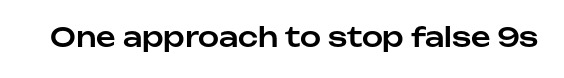
{"italic": "no", "underline": "no", "letter_spacing": "normal", "letter_spacing_em": 0.0, "glyph_px": 27}
